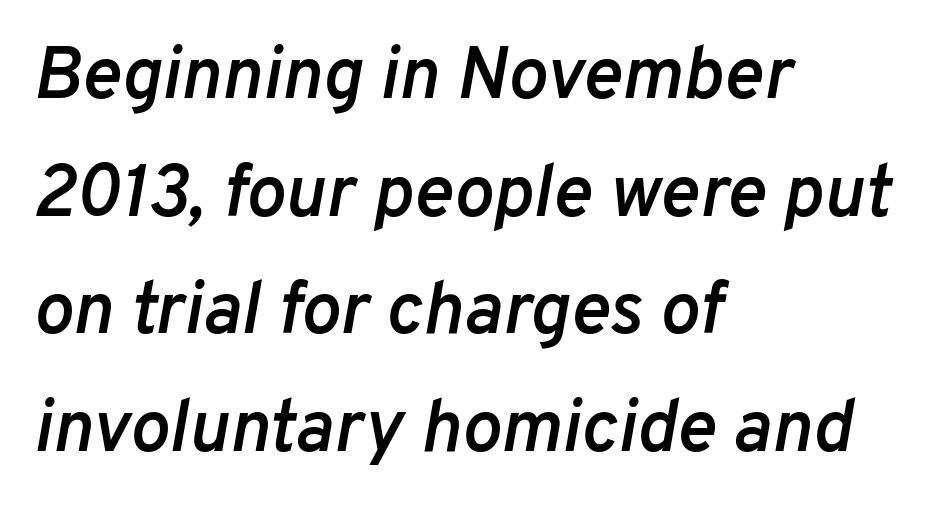
{"italic": "yes", "lean": "right", "slant_degrees": 10, "bold": "semi", "weight": "semibold", "width": "normal", "stroke_contrast": "low", "x_height": "medium", "monospaced": "no", "underline": "no", "align": "left", "line_spacing": "normal", "line_spacing_ratio": 1.59, "letter_spacing": "normal", "letter_spacing_em": 0.0, "glyph_px": 74}
